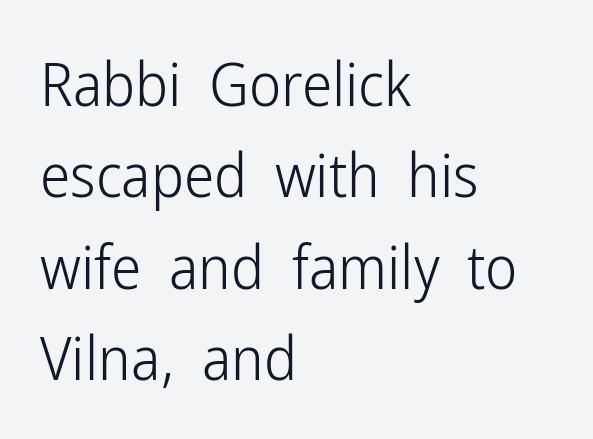
{"serif": "no", "italic": "no", "bold": "no", "weight": "light", "width": "condensed", "stroke_contrast": "low", "x_height": "medium", "monospaced": "no", "underline": "no", "align": "left", "line_spacing": "normal", "line_spacing_ratio": 1.5, "letter_spacing": "normal", "letter_spacing_em": 0.0, "glyph_px": 61}
